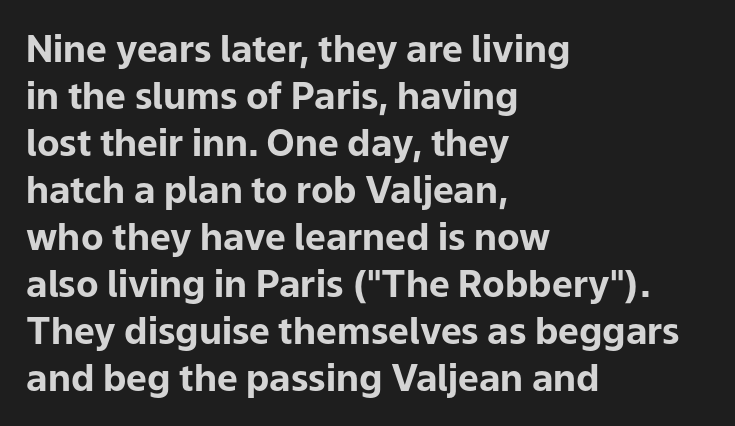
{"serif": "no", "italic": "no", "bold": "yes", "weight": "bold", "width": "normal", "stroke_contrast": "low", "x_height": "medium", "monospaced": "no", "underline": "no", "align": "left", "line_spacing": "normal", "line_spacing_ratio": 1.27, "letter_spacing": "normal", "letter_spacing_em": 0.0, "glyph_px": 37}
